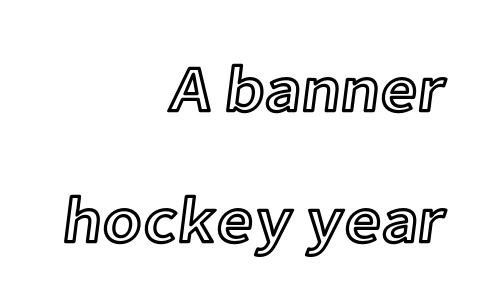
{"width": "normal", "x_height": "medium", "monospaced": "no", "underline": "no", "align": "right", "line_spacing": "loose", "line_spacing_ratio": 2.02, "letter_spacing": "normal", "letter_spacing_em": 0.0, "glyph_px": 65}
